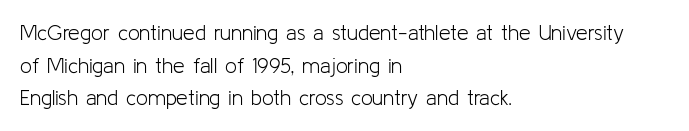
Q: Is the text bold? A: No.
Q: Is the text italic (slanted)? A: No, it is upright.
Q: Is the text underlined? A: No.
Q: How is the paragraph aligned? A: Left-aligned.
Q: Is the spacing between letters normal or unusually wide? A: Normal.
Q: Is the spacing between lines tight, normal or loose? A: Normal.
